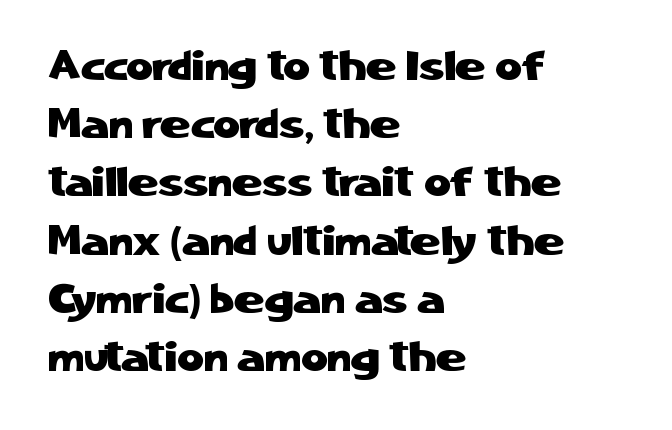
Proportional: the letters do not fall into vertical columns. The type is set solid horizontally, with unmodified tracking. You can tell from the bare stems that sans-serif type was used. A classic flush-left, rag-right setting is used for this passage.
